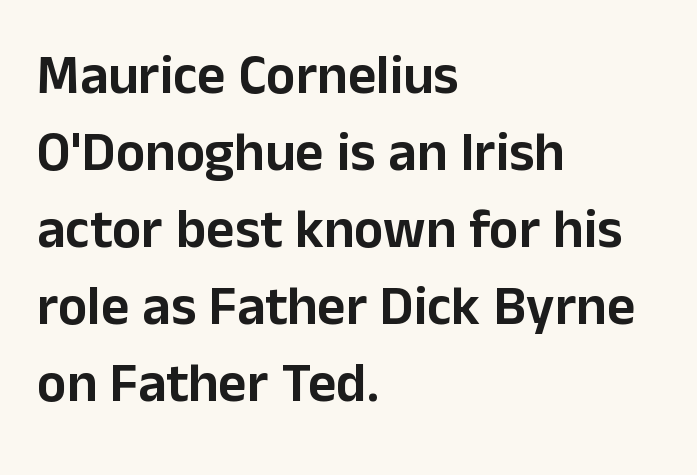
{"serif": "no", "italic": "no", "width": "normal", "stroke_contrast": "low", "x_height": "medium", "monospaced": "no", "underline": "no", "align": "left", "line_spacing": "normal", "line_spacing_ratio": 1.4, "letter_spacing": "normal", "letter_spacing_em": 0.0, "glyph_px": 55}
